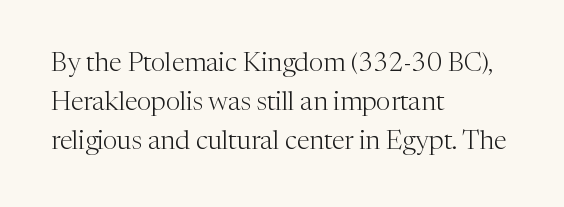
{"italic": "no", "bold": "no", "underline": "no", "align": "left", "line_spacing": "normal", "line_spacing_ratio": 1.5, "letter_spacing": "normal", "letter_spacing_em": 0.0, "glyph_px": 26}
